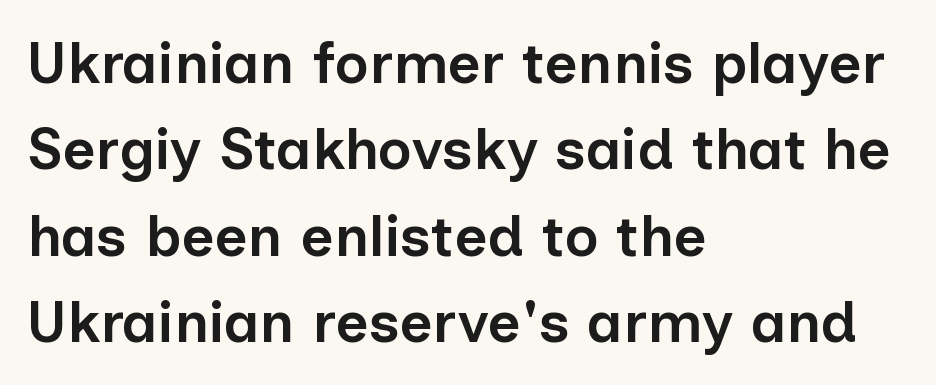
{"serif": "no", "italic": "no", "bold": "semi", "weight": "semibold", "width": "normal", "stroke_contrast": "low", "x_height": "medium", "monospaced": "no", "underline": "no", "align": "left", "line_spacing": "normal", "line_spacing_ratio": 1.49, "letter_spacing": "normal", "letter_spacing_em": 0.0, "glyph_px": 58}
